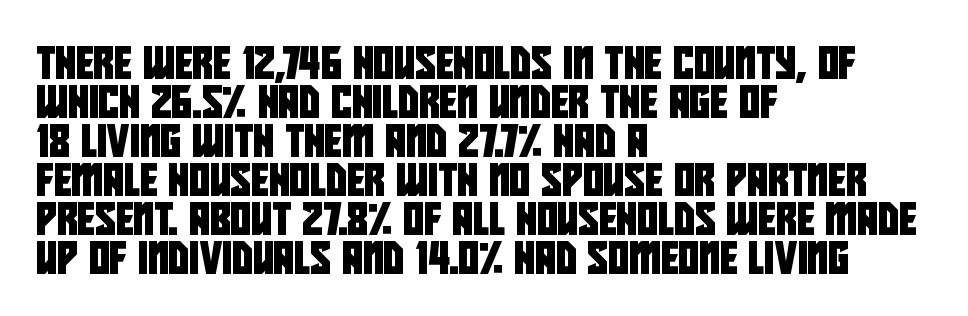
The image shows 32 px condensed sans-serif type; set left-aligned, line spacing 1.22x, normal letter spacing, not underlined; low stroke contrast and a large x-height.
